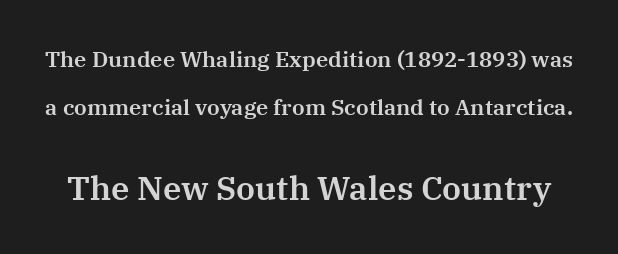
The image shows 33 px serif type, upright; set loose line spacing (2.17x), normal letter spacing, not underlined; the second (bottom) block is 1.5x larger; medium stroke contrast and a medium x-height.
